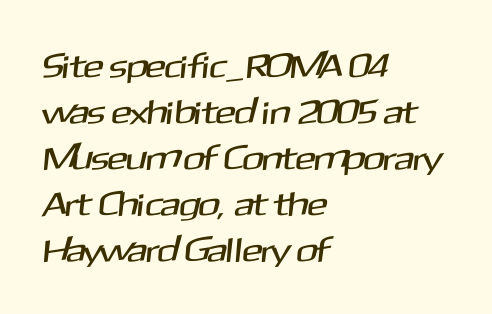
If you drew a ruler down the left edge, every line would touch it. The passage shown is typed in a proportional face where columns would drift. Each word holds together tightly as a unit, with standard inter-letter gaps. Regular leading. Type without underlining. This is sans-serif lettering, the kind often seen on screens and signage.
